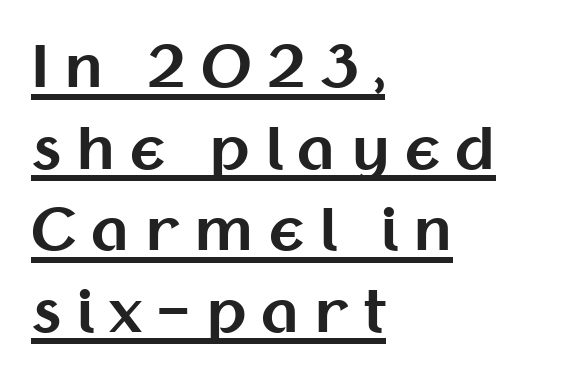
{"serif": "no", "italic": "no", "bold": "yes", "weight": "bold", "width": "normal", "stroke_contrast": "medium", "x_height": "medium", "monospaced": "no", "underline": "yes", "align": "left", "line_spacing": "normal", "line_spacing_ratio": 1.43, "letter_spacing": "wide", "letter_spacing_em": 0.26, "glyph_px": 57}
